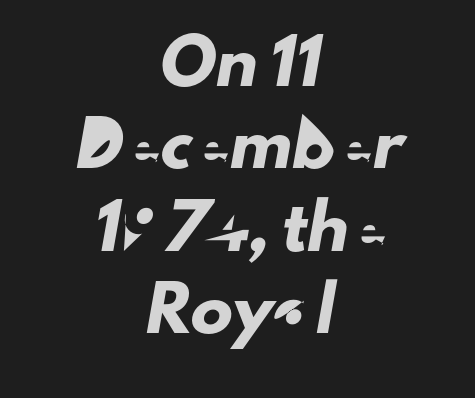
The letterforms sit shoulder to shoulder at normal distance. The rendering uses natural spacing where letterforms have individual widths. In terms of letterform style, serifs are entirely absent. Leading is clearly above the norm, producing a sparse column.
